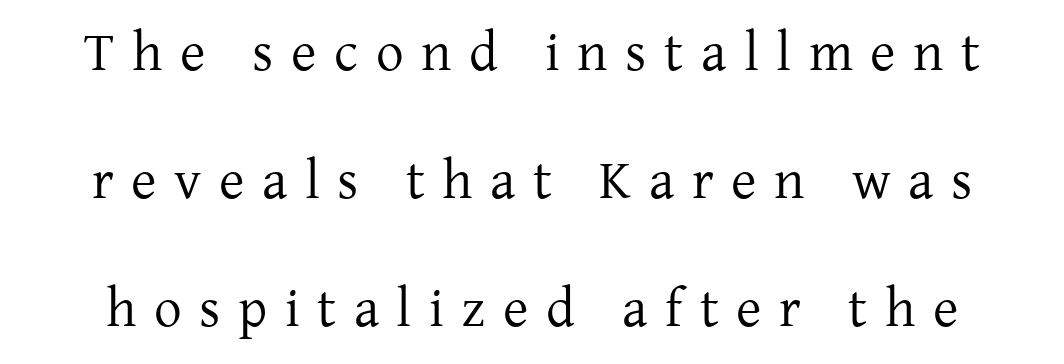
{"serif": "yes", "italic": "no", "bold": "no", "weight": "regular", "width": "normal", "stroke_contrast": "low", "x_height": "medium", "monospaced": "no", "underline": "no", "line_spacing": "loose", "line_spacing_ratio": 2.33, "letter_spacing": "wide", "letter_spacing_em": 0.32, "glyph_px": 55}
